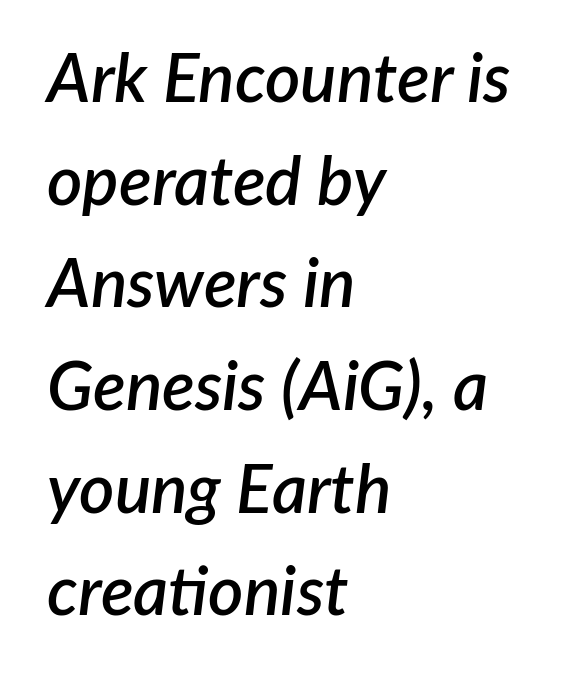
Set as a demibold, roughly 600 on the weight scale. How would I describe the line gaps? Plain and ordinary. Characters follow at the spacing the type designer built in. It's the slanting kind of type. Just letters on the line, the space beneath them empty. Spacing verdict: proportional, widths tailored to each character.
